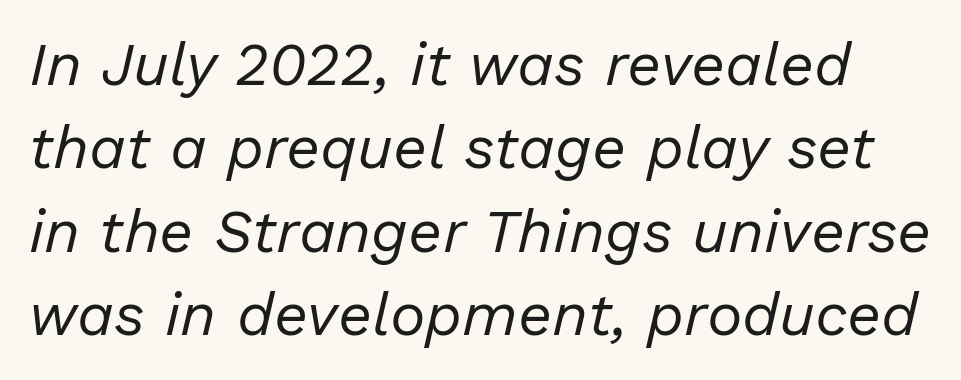
The image shows 60 px regular-weight type, italic (leaning right); set normal line spacing (1.39x), normal letter spacing, not underlined; low stroke contrast and a medium x-height.
